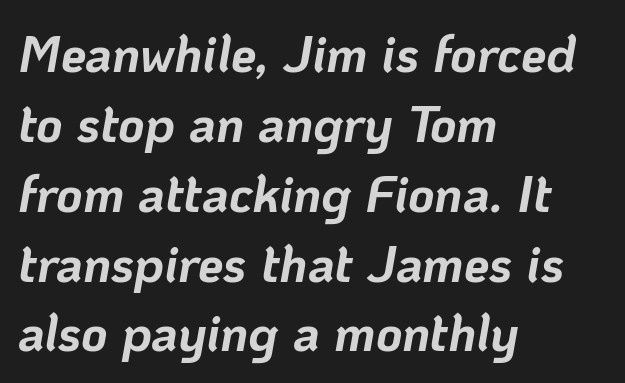
Evenly set lines give the paragraph a standard silhouette. You could call the tracking neutral — neither tight nor loose. Summary of weight: heavy, a full bold. If you drew a line through each stem, it would be angled. The space directly below the letters is spotless.
